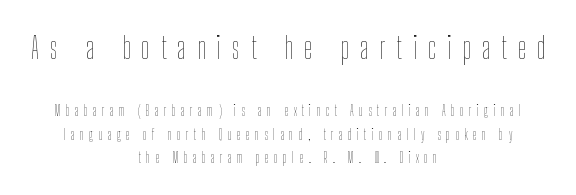
{"italic": "no", "bold": "no", "weight": "thin", "width": "condensed", "stroke_contrast": "low", "x_height": "medium", "monospaced": "no", "underline": "no", "align": "center", "line_spacing": "normal", "line_spacing_ratio": 1.65, "letter_spacing": "wide", "letter_spacing_em": 0.37, "larger_block": "first", "size_ratio": 2.14, "glyph_px": 30}
